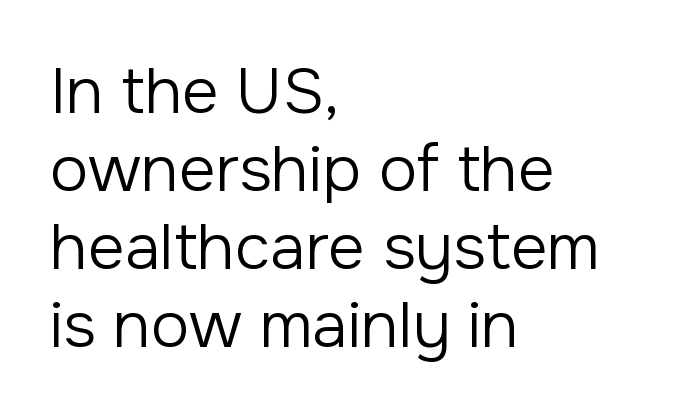
Q: Is the text bold? A: No.
Q: Is the text italic (slanted)? A: No, it is upright.
Q: Is the typeface a serif or a sans-serif typeface? A: Sans-serif.
Q: Is the text underlined? A: No.
Q: How is the paragraph aligned? A: Left-aligned.
Q: Is the spacing between letters normal or unusually wide? A: Normal.
Q: Width (condensed, normal, or wide)? A: Normal.
Q: Stroke contrast? A: Low.
Q: x-height? A: Medium.
Q: Monospaced? A: No.
